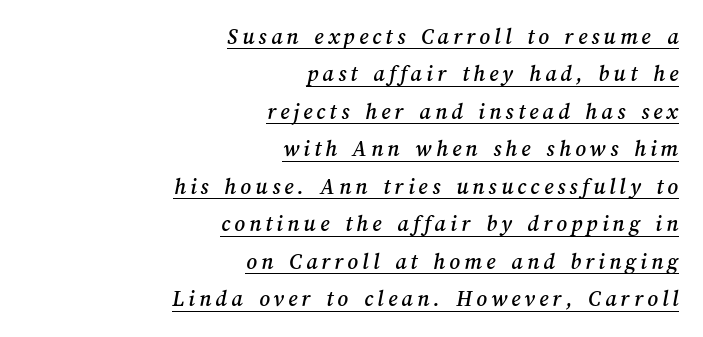
Q: Is the text underlined? A: Yes.
Q: How is the paragraph aligned? A: Right-aligned.
Q: Is the spacing between lines tight, normal or loose? A: Normal.
